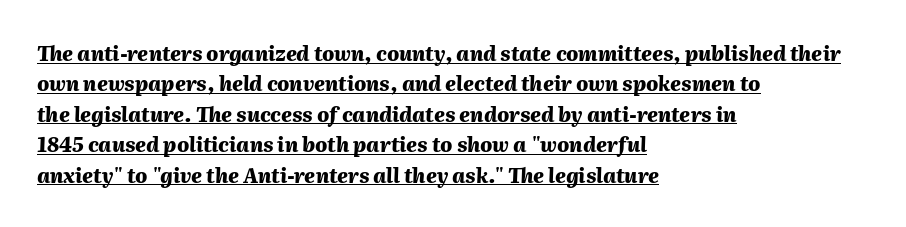
{"italic": "yes", "lean": "right", "slant_degrees": 2, "bold": "yes", "underline": "yes", "align": "left", "line_spacing": "normal", "line_spacing_ratio": 1.52, "letter_spacing": "normal", "letter_spacing_em": 0.0, "glyph_px": 20}
